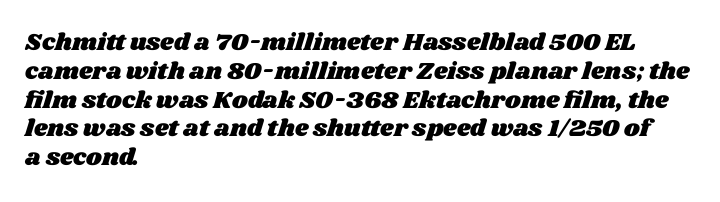
Q: Is the text underlined? A: No.
Q: How is the paragraph aligned? A: Left-aligned.
Q: Is the spacing between letters normal or unusually wide? A: Normal.
